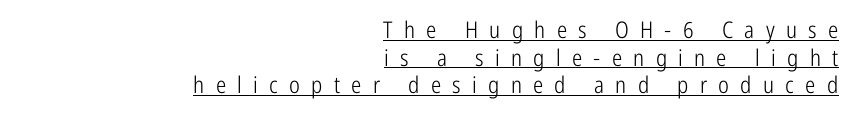
Loose tracking; the words dissolve into strings of separated letters. The ragged edge is on the left, which tells us the setting is flush right. Notice how a bar underscores the lettering throughout. Unlike italic type, these characters show no tilt at all. The characters are drawn with everyday or finer stroke widths.
